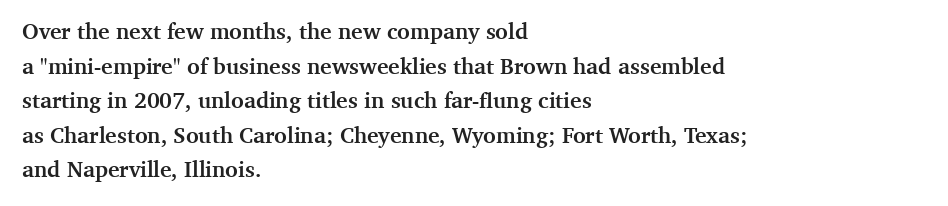
{"italic": "no", "bold": "yes", "underline": "no", "align": "left", "line_spacing": "normal", "line_spacing_ratio": 1.57, "letter_spacing": "normal", "letter_spacing_em": 0.0, "glyph_px": 22}
